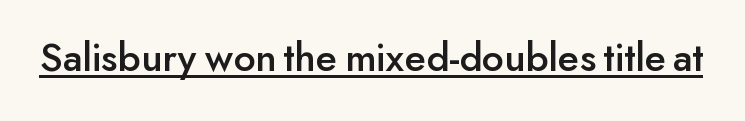
Q: Is the text italic (slanted)? A: No, it is upright.
Q: Is the typeface a serif or a sans-serif typeface? A: Sans-serif.
Q: Is the text underlined? A: Yes.
Q: Is the spacing between letters normal or unusually wide? A: Normal.
Q: Width (condensed, normal, or wide)? A: Normal.
Q: Stroke contrast? A: Low.
Q: x-height? A: Small.
Q: Monospaced? A: No.
